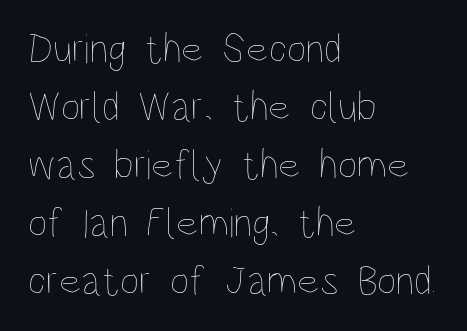
Is the stroke heavy? The answer is a plain regular-or-lighter. Every stem runs plumb, perpendicular to the baseline. The leading is moderate, giving the passage an even texture. Between one letter and the next there's only the usual sliver of space. Looks like regular typesetting: each glyph gets only the width it needs.
